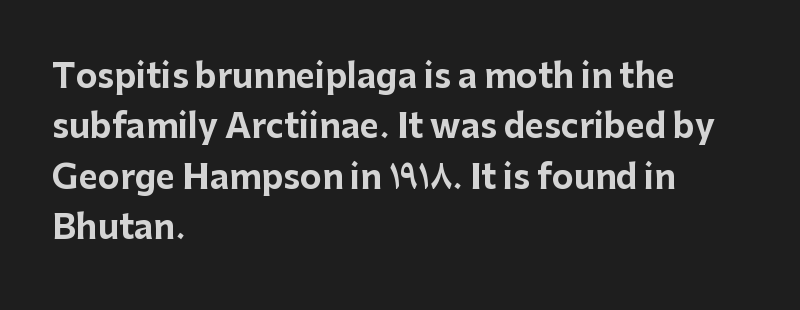
Tracking value appears to be zero — textbook default spacing. The rendering uses a moderate line-height, typical for paragraphs. This is the regular roman posture of the typeface. Nobody drew a line under any word here. Here the designer chose a conventional face with non-uniform glyph widths.
